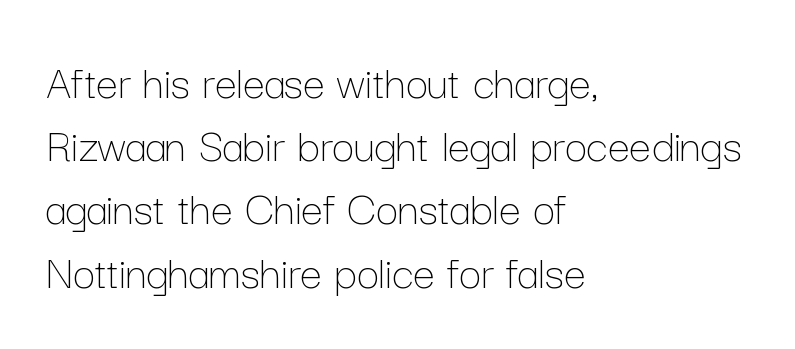
This sample uses an upright cut, with every glyph sitting square on the baseline. Is the stroke heavy? The answer is a plain regular-or-lighter. The lines in this sample share a left origin and differ only in where they stop. The letters sit at their default tracking, neither squeezed nor spread.
